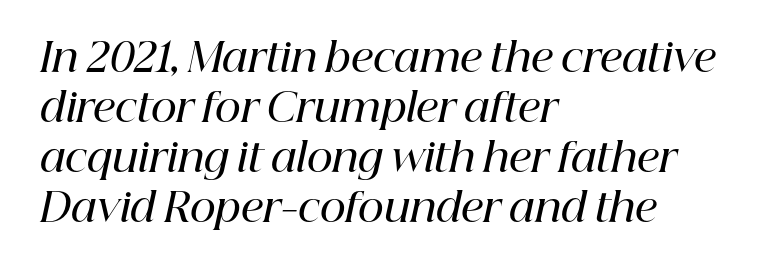
These lines are rendered in a variable-pitch font. Classification — serif. The foot of each line stays bare and open. These lines stack with their left ends in a neat column. Tall strokes in this sample are angled rather than plumb. Inter-character spacing is left at the font's built-in metrics.
